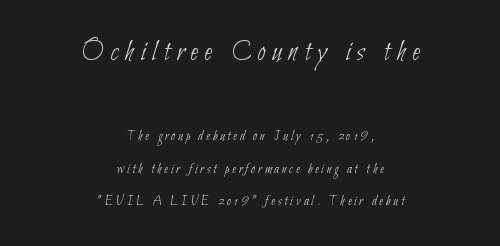
The image shows 30 px thin, condensed sans-serif type; set centered, loose line spacing (2.33x), unusually wide letter spacing (+0.21 em), not underlined; the first (top) block is 2.14x larger; low stroke contrast and a small x-height.
